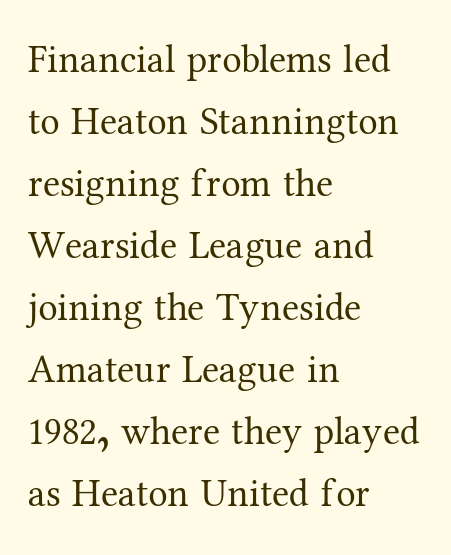
The image shows 39 px regular-weight serif type, upright; set left-aligned, normal line spacing (1.59x), normal letter spacing, not underlined; medium stroke contrast and a medium x-height.
